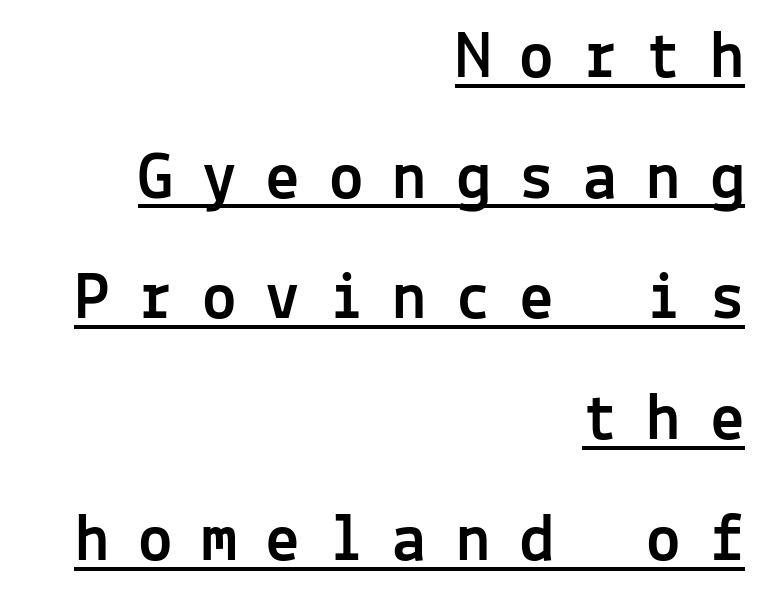
The image shows 69 px sans-serif type, upright, monospaced; set right-aligned, line spacing 1.75x, unusually wide letter spacing (+0.42 em), underlined; a medium x-height.
